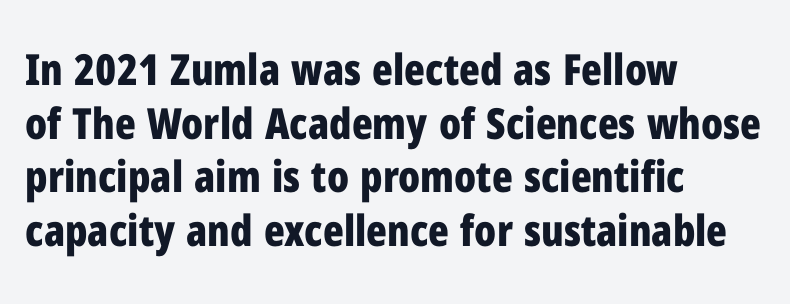
Short note: letters normally spaced. Leading: standard. Honestly, there is no underline to notice here at all. Note the varied advance widths — an 'i' is clearly narrower than an 'm'.
